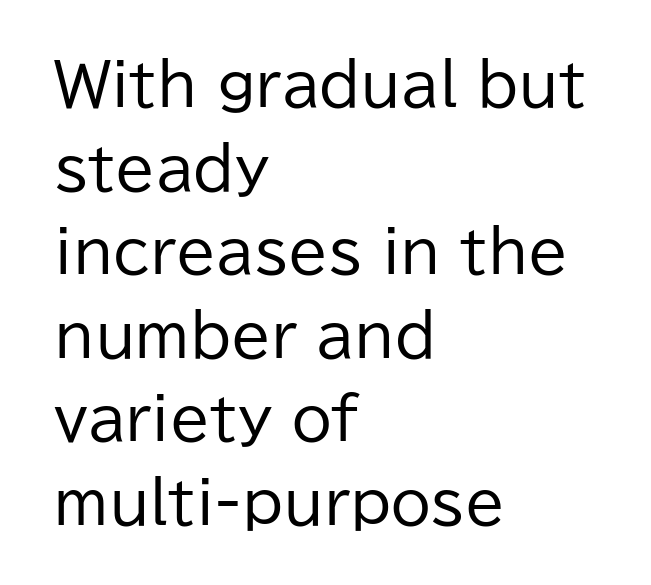
The image shows 58 px regular-weight sans-serif type, upright; set left-aligned, normal line spacing (1.44x), normal letter spacing, not underlined; low stroke contrast and a medium x-height.
